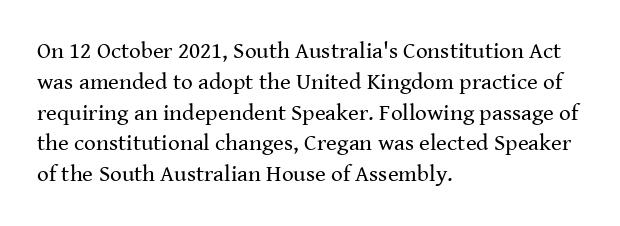
Q: Is the text bold? A: No.
Q: Is the text italic (slanted)? A: No, it is upright.
Q: Is the text underlined? A: No.
Q: How is the paragraph aligned? A: Left-aligned.
Q: Is the spacing between letters normal or unusually wide? A: Normal.
Q: Is the spacing between lines tight, normal or loose? A: Normal.
